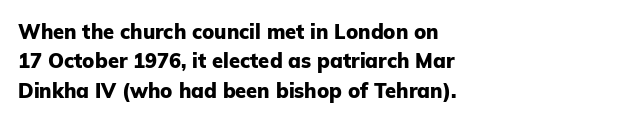
The image shows 20 px bold type, upright; set left-aligned, normal line spacing (1.47x), normal letter spacing, not underlined.
